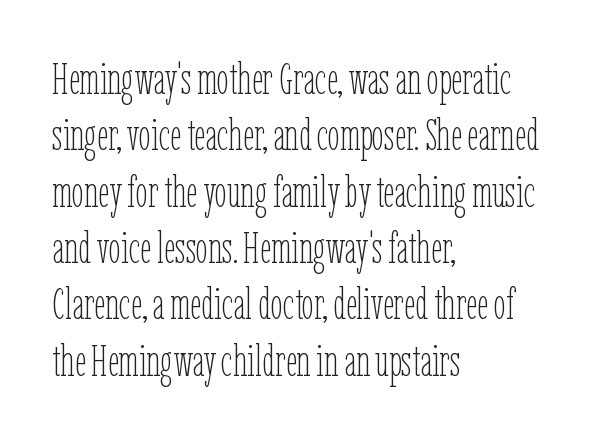
The image shows 44 px thin, condensed type, upright; set left-aligned, normal line spacing (1.28x), normal letter spacing, not underlined; low stroke contrast and a medium x-height.
